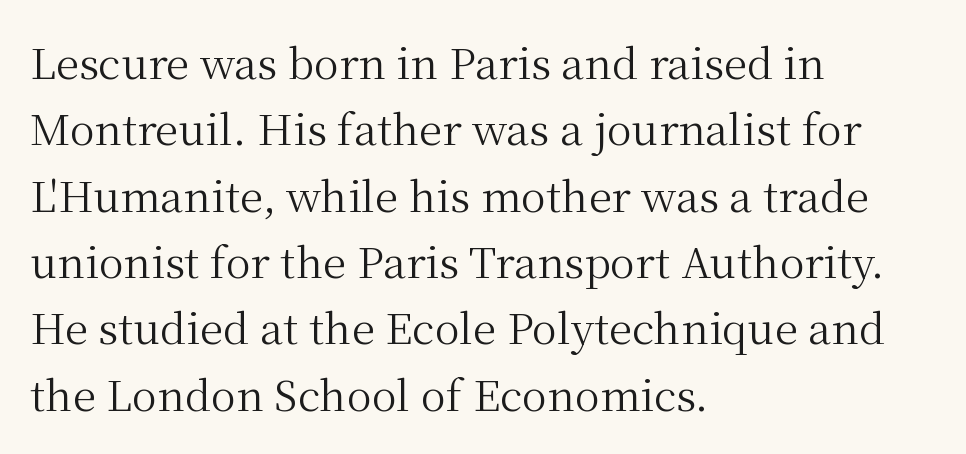
Q: Is the text bold? A: No.
Q: Is the text italic (slanted)? A: No, it is upright.
Q: Is the typeface a serif or a sans-serif typeface? A: Serif.
Q: Is the text underlined? A: No.
Q: How is the paragraph aligned? A: Left-aligned.
Q: Is the spacing between letters normal or unusually wide? A: Normal.
Q: Is the spacing between lines tight, normal or loose? A: Normal.
Q: Width (condensed, normal, or wide)? A: Normal.
Q: Stroke contrast? A: Medium.
Q: x-height? A: Medium.
Q: Monospaced? A: No.
